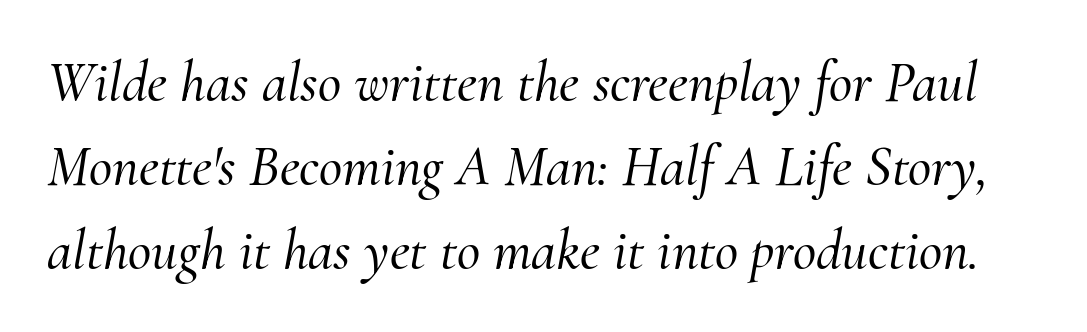
The image shows 57 px serif type, italic (leaning right); set normal line spacing (1.47x), normal letter spacing, not underlined; medium stroke contrast and a small x-height.
